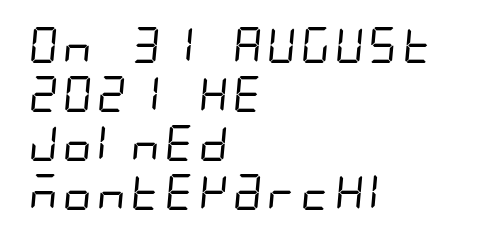
The image shows 36 px regular-weight, condensed sans-serif type; set left-aligned, normal line spacing (1.36x), normal letter spacing, not underlined; low stroke contrast and a large x-height.
